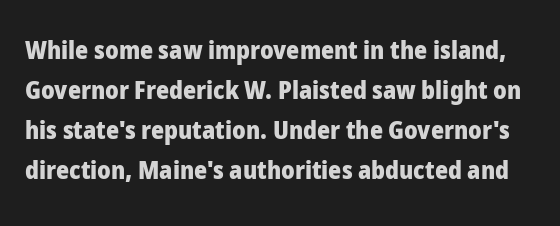
Q: Is the text bold? A: Yes.
Q: Is the text italic (slanted)? A: No, it is upright.
Q: Is the text underlined? A: No.
Q: Is the spacing between letters normal or unusually wide? A: Normal.
Q: Is the spacing between lines tight, normal or loose? A: Normal.
